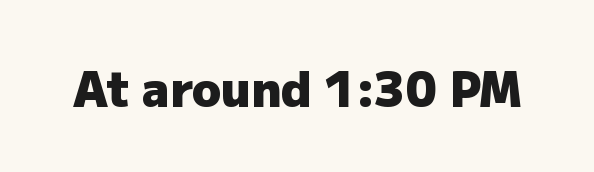
{"serif": "no", "italic": "no", "bold": "yes", "weight": "heavy", "width": "normal", "stroke_contrast": "low", "x_height": "medium", "monospaced": "no", "underline": "no", "letter_spacing": "normal", "letter_spacing_em": 0.0, "glyph_px": 48}
